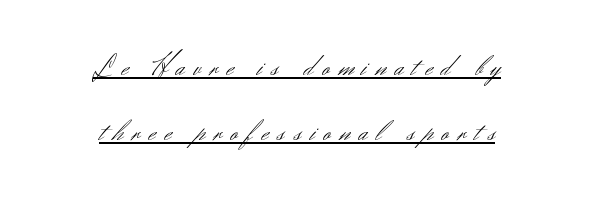
Summary of vertical rhythm: relaxed, with wide interline spacing. The passage shown is underscored from start to finish. Stems and bowls with no extra thickness — not bold. The letters are spread apart with noticeably loose tracking. A sans-serif font was chosen for this passage.
